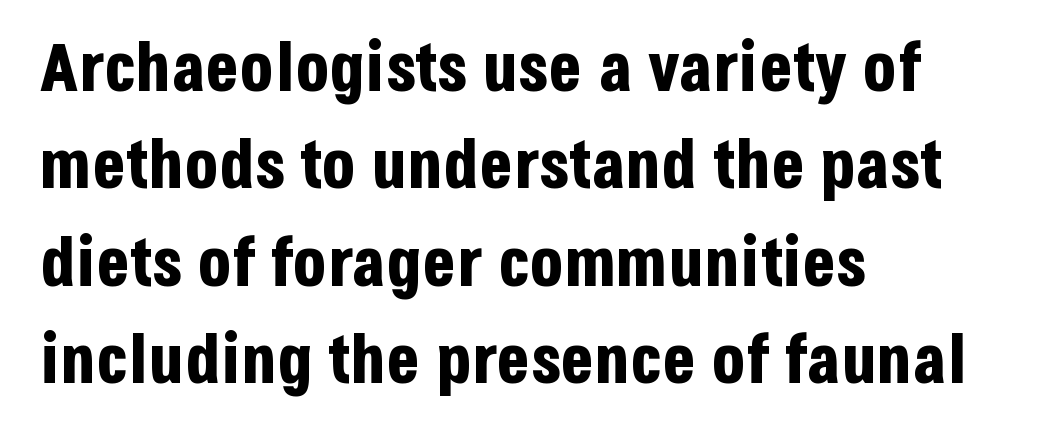
The image shows 69 px bold, condensed sans-serif type, upright; set left-aligned, normal line spacing (1.41x), normal letter spacing, not underlined; low stroke contrast and a large x-height.
